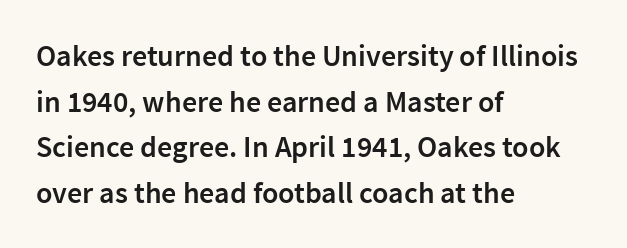
Q: Is the text bold? A: Semi-bold.
Q: Is the text italic (slanted)? A: No, it is upright.
Q: Is the typeface a serif or a sans-serif typeface? A: Sans-serif.
Q: Is the text underlined? A: No.
Q: How is the paragraph aligned? A: Left-aligned.
Q: Is the spacing between letters normal or unusually wide? A: Normal.
Q: Is the spacing between lines tight, normal or loose? A: Normal.
Q: Width (condensed, normal, or wide)? A: Normal.
Q: Stroke contrast? A: Low.
Q: x-height? A: Medium.
Q: Monospaced? A: No.
